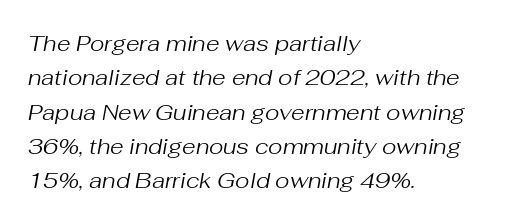
Q: Is the text bold? A: No.
Q: Is the text italic (slanted)? A: Yes, it leans right by about 10 degrees.
Q: Is the text underlined? A: No.
Q: How is the paragraph aligned? A: Left-aligned.
Q: Is the spacing between letters normal or unusually wide? A: Normal.
Q: Is the spacing between lines tight, normal or loose? A: Normal.
